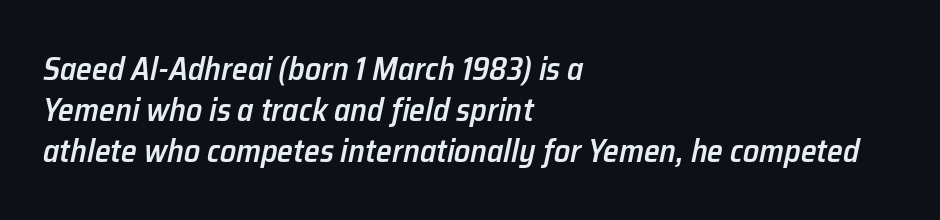
The image shows 32 px semibold type, italic (leaning right); set left-aligned, normal line spacing (1.28x), normal letter spacing, not underlined; low stroke contrast and a medium x-height.
